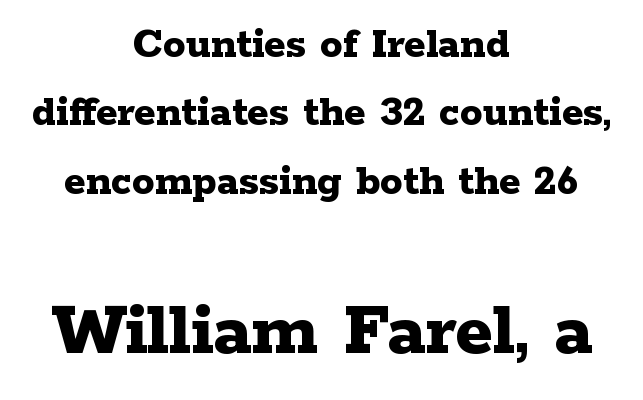
The image shows 79 px bold, wide serif type, upright; set centered, normal line spacing (1.52x), normal letter spacing, not underlined; the second (bottom) block is 1.76x larger; low stroke contrast and a medium x-height.
